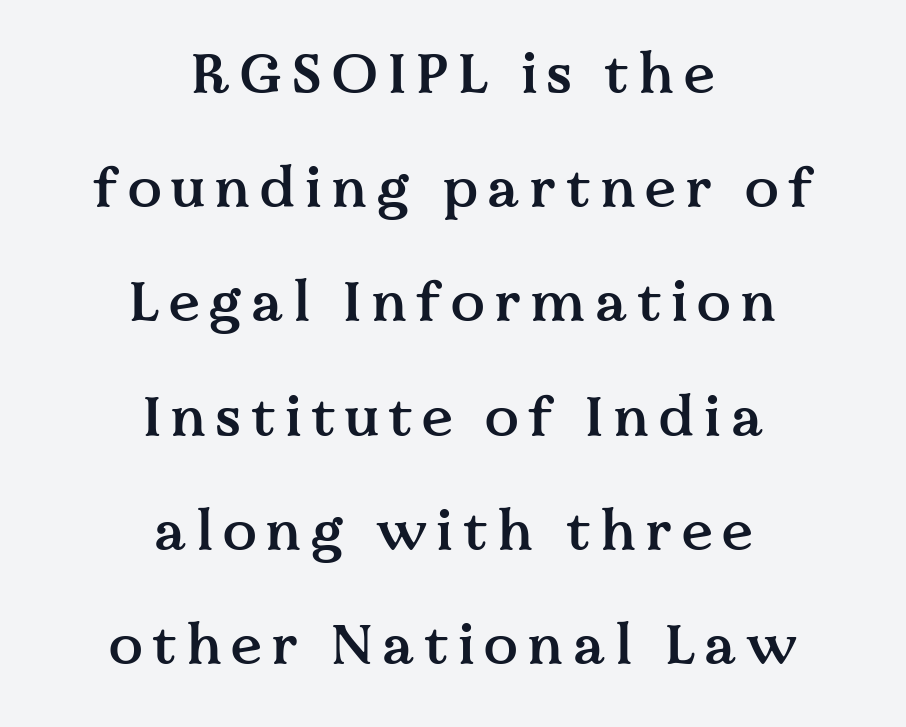
The image shows 56 px semibold serif type, upright; set centered, loose line spacing (2.04x), not underlined; medium stroke contrast and a medium x-height.
